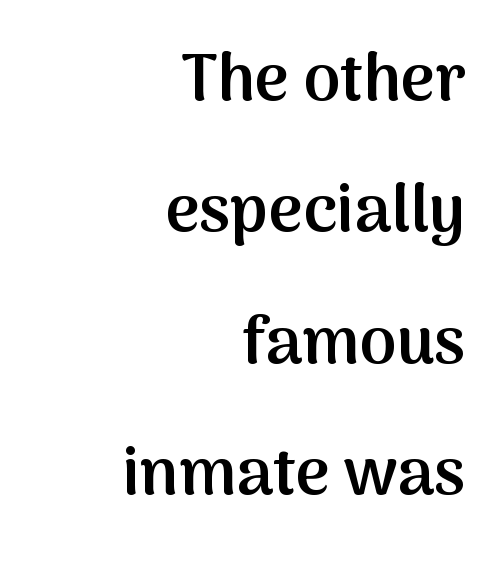
Q: Is the text bold? A: Semi-bold.
Q: Is the text italic (slanted)? A: No, it is upright.
Q: Is the typeface a serif or a sans-serif typeface? A: Sans-serif.
Q: Is the text underlined? A: No.
Q: How is the paragraph aligned? A: Right-aligned.
Q: Is the spacing between letters normal or unusually wide? A: Normal.
Q: Is the spacing between lines tight, normal or loose? A: Loose.
Q: Width (condensed, normal, or wide)? A: Normal.
Q: Stroke contrast? A: Medium.
Q: x-height? A: Medium.
Q: Monospaced? A: No.
